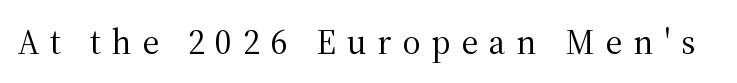
The image shows 35 px regular-weight serif type, upright; set unusually wide letter spacing (+0.31 em), not underlined; medium stroke contrast and a medium x-height.
